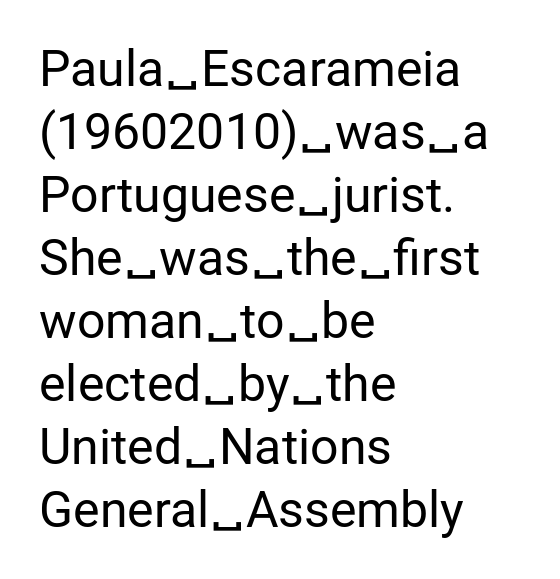
Summary of weight: not heavy and not bold. The letters carry no serifs — their stems end cleanly without finishing strokes. The rendering uses a moderate line-height, typical for paragraphs. Reading down the block, your eye returns to a fixed left position each line. The zone under the glyphs is completely vacant.
